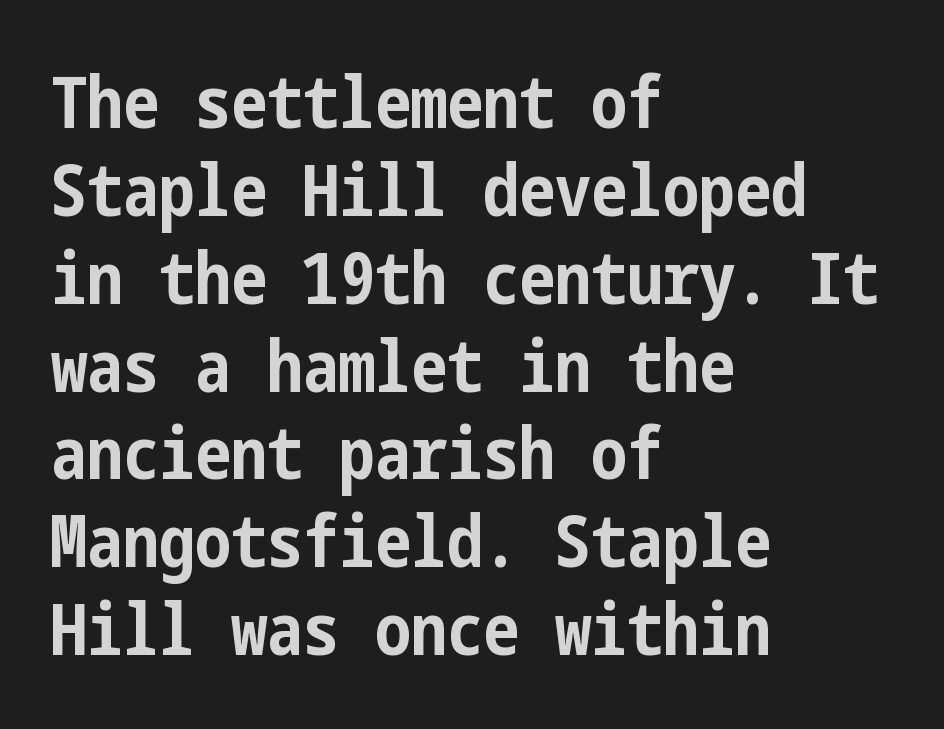
Q: Is the text bold? A: Yes.
Q: Is the text italic (slanted)? A: No, it is upright.
Q: Is the typeface a serif or a sans-serif typeface? A: Sans-serif.
Q: Is the text underlined? A: No.
Q: How is the paragraph aligned? A: Left-aligned.
Q: Is the spacing between letters normal or unusually wide? A: Normal.
Q: Width (condensed, normal, or wide)? A: Condensed.
Q: Stroke contrast? A: Low.
Q: x-height? A: Medium.
